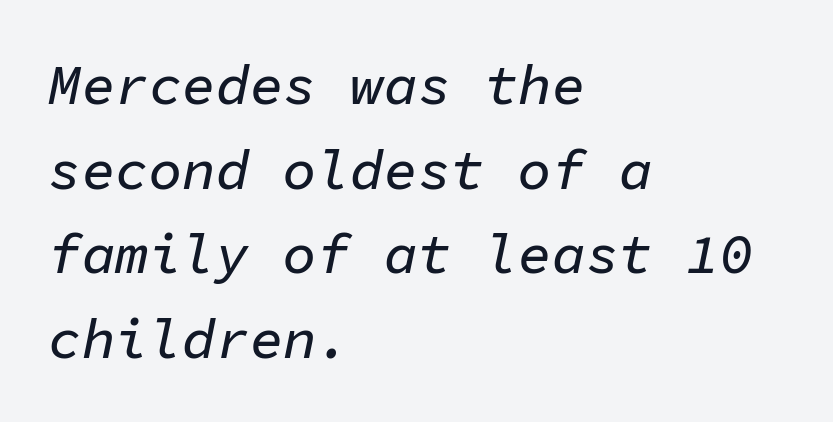
Q: Is the text italic (slanted)? A: Yes, it leans right by about 11 degrees.
Q: Is the text underlined? A: No.
Q: How is the paragraph aligned? A: Left-aligned.
Q: Is the spacing between letters normal or unusually wide? A: Normal.
Q: Is the spacing between lines tight, normal or loose? A: Normal.
Q: Width (condensed, normal, or wide)? A: Normal.
Q: Stroke contrast? A: Low.
Q: x-height? A: Medium.
Q: Monospaced? A: Yes.
